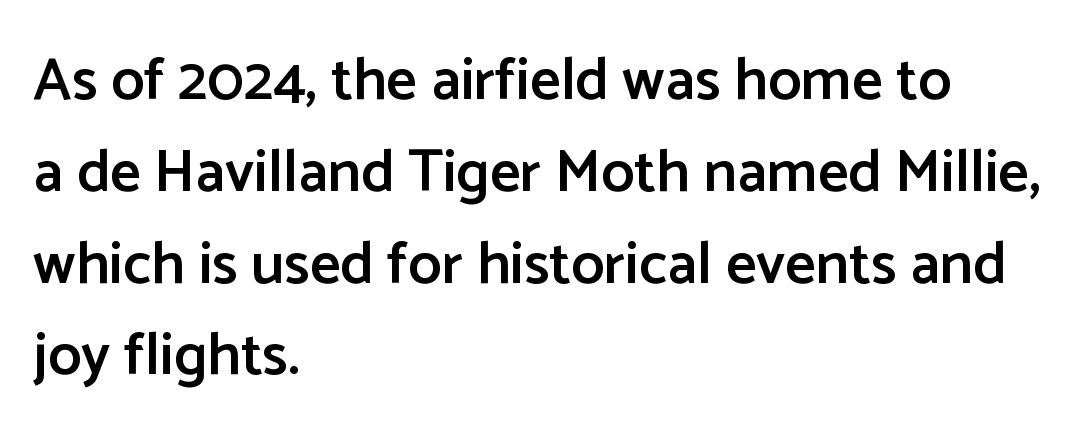
The image shows 60 px semibold sans-serif type, upright; set left-aligned, normal line spacing (1.53x), normal letter spacing, not underlined; low stroke contrast and a medium x-height.
